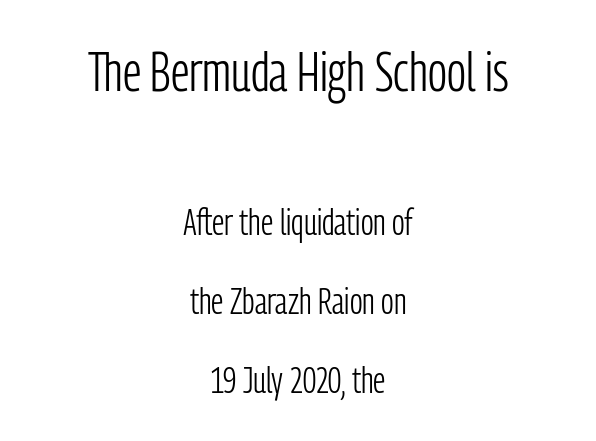
The image shows 54 px light, condensed sans-serif type, upright; set centered, loose line spacing (2.2x), normal letter spacing, not underlined; the first (top) block is 1.5x larger; low stroke contrast and a medium x-height.
